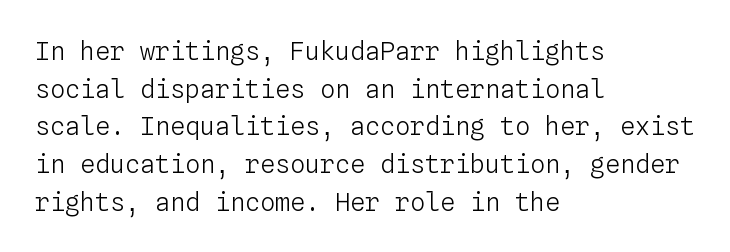
{"italic": "no", "bold": "no", "underline": "no", "align": "left", "line_spacing": "normal", "line_spacing_ratio": 1.51, "letter_spacing": "normal", "letter_spacing_em": 0.0, "glyph_px": 25}
